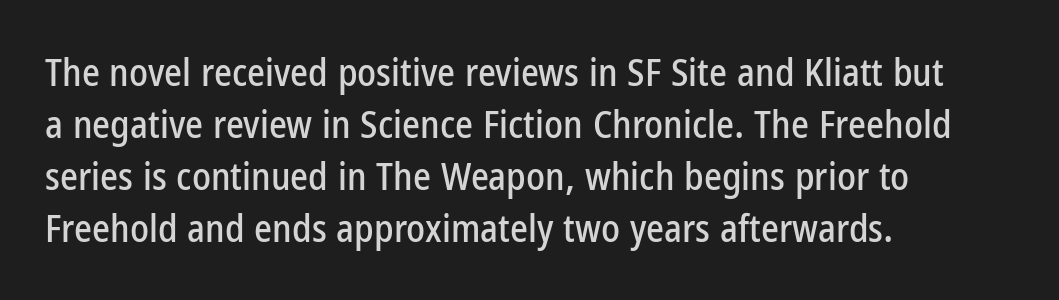
{"serif": "no", "italic": "no", "width": "condensed", "stroke_contrast": "low", "x_height": "medium", "monospaced": "no", "underline": "no", "align": "left", "line_spacing": "normal", "line_spacing_ratio": 1.37, "letter_spacing": "normal", "letter_spacing_em": 0.0, "glyph_px": 38}
